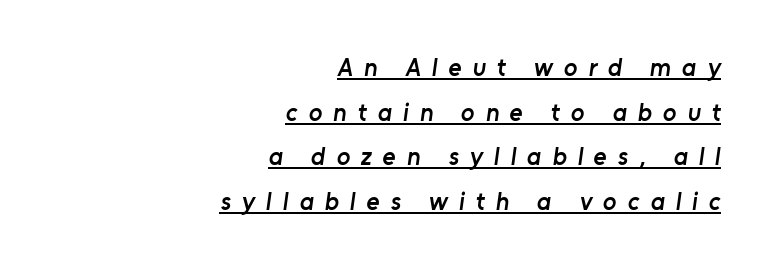
The image shows 25 px text type; set right-aligned, line spacing 1.79x, unusually wide letter spacing (+0.44 em), underlined.
